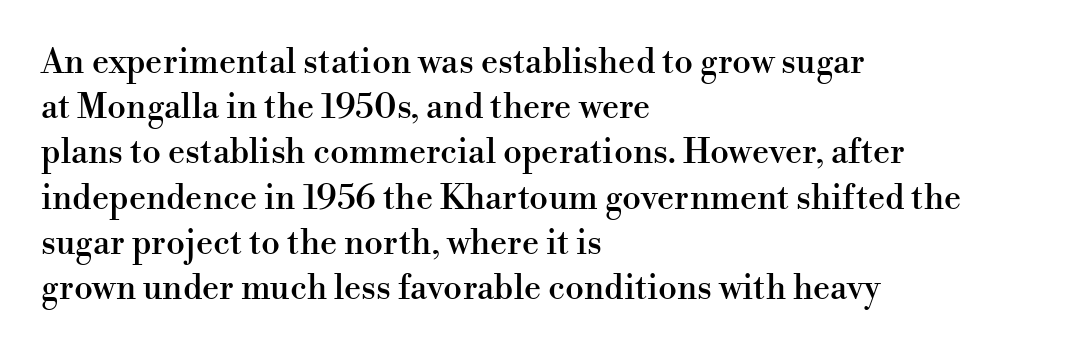
Characters follow at the spacing the type designer built in. No italicization has been applied; the sample stays upright. The paragraph has a hard left edge and a soft right edge. Notice how descenders clear the ascenders below comfortably — that's standard leading. Does the type have serifs? Yes, each stem ends in a small foot. The space beneath each line is pristine and unruled.
